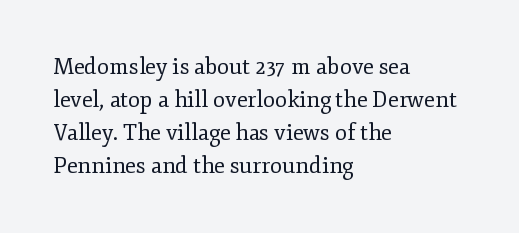
Q: Is the text bold? A: No.
Q: Is the text italic (slanted)? A: No, it is upright.
Q: Is the text underlined? A: No.
Q: How is the paragraph aligned? A: Left-aligned.
Q: Is the spacing between letters normal or unusually wide? A: Normal.
Q: Is the spacing between lines tight, normal or loose? A: Normal.
